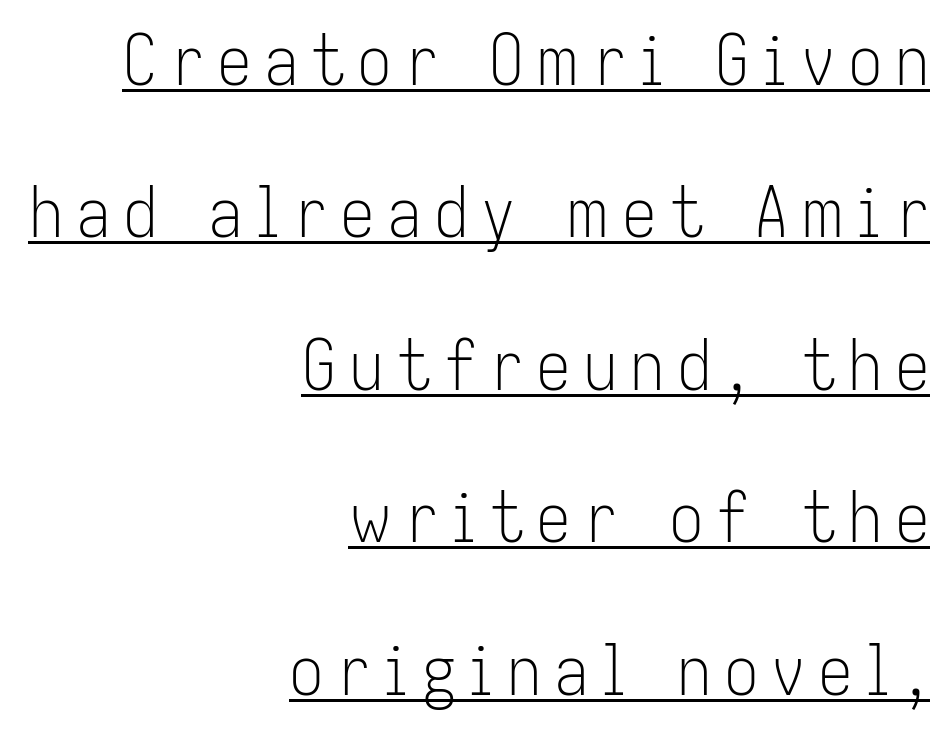
Q: Is the text bold? A: No.
Q: Is the text italic (slanted)? A: No, it is upright.
Q: Is the typeface a serif or a sans-serif typeface? A: Sans-serif.
Q: Is the text underlined? A: Yes.
Q: How is the paragraph aligned? A: Right-aligned.
Q: Is the spacing between lines tight, normal or loose? A: Loose.
Q: Width (condensed, normal, or wide)? A: Condensed.
Q: Stroke contrast? A: Low.
Q: x-height? A: Medium.
Q: Monospaced? A: No.
